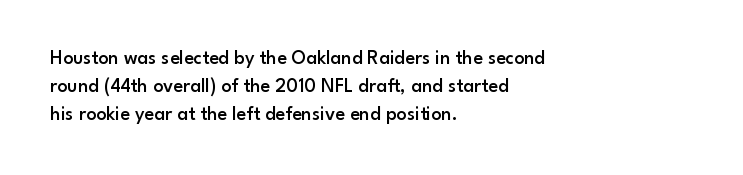
{"italic": "no", "bold": "semi", "underline": "no", "align": "left", "line_spacing": "normal", "line_spacing_ratio": 1.39, "letter_spacing": "normal", "letter_spacing_em": 0.0, "glyph_px": 20}
